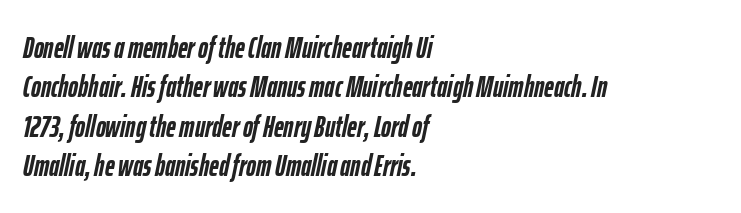
The area under the type is left untouched. What stands out about the letter spacing? Nothing — it is the standard amount. Spacing verdict: proportional, widths tailored to each character. Casual observation: everything's shoved over to the left.
